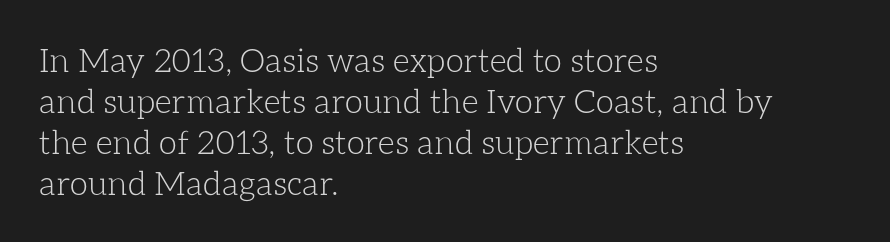
The face used here is proportionally spaced, like ordinary book or web type. Weight class: somewhere from thin through regular. Style check: upright. Compared with a centered layout, this one pins lines to the left instead. The glyphs are unaccompanied by any horizontal stroke below them.
